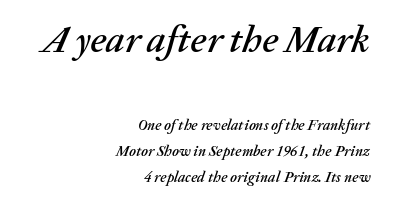
The image shows 38 px text type, italic (leaning right); set right-aligned, line spacing 1.71x, normal letter spacing, not underlined; the first (top) block is 2.53x larger; medium stroke contrast and a medium x-height.
